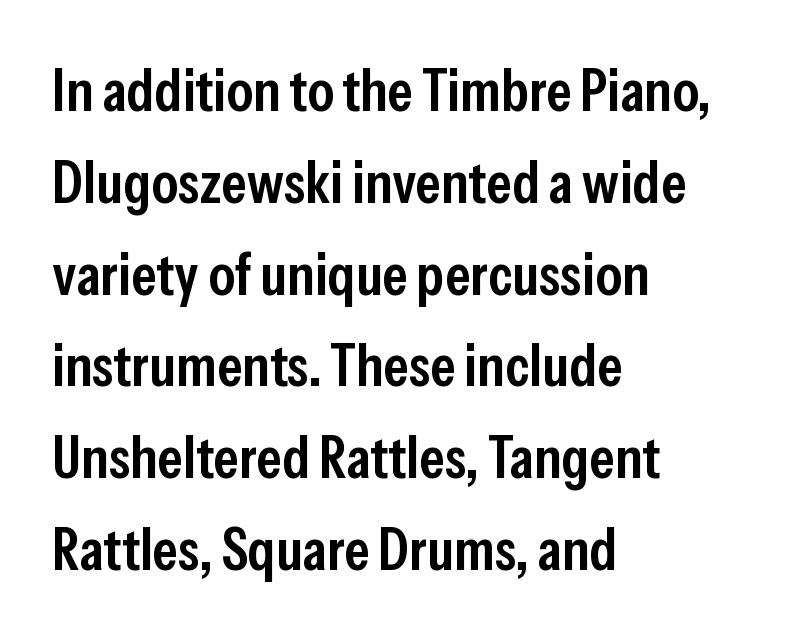
{"serif": "no", "italic": "no", "bold": "semi", "weight": "semibold", "width": "condensed", "stroke_contrast": "low", "x_height": "medium", "monospaced": "no", "underline": "no", "align": "left", "line_spacing": "normal", "line_spacing_ratio": 1.53, "letter_spacing": "normal", "letter_spacing_em": 0.0, "glyph_px": 60}
